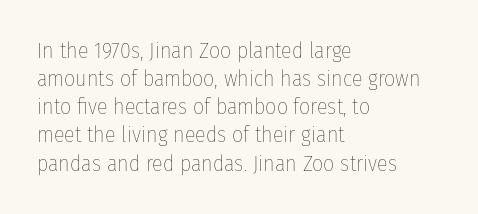
{"italic": "no", "bold": "no", "underline": "no", "align": "left", "line_spacing": "normal", "line_spacing_ratio": 1.28, "letter_spacing": "normal", "letter_spacing_em": 0.0, "glyph_px": 22}
